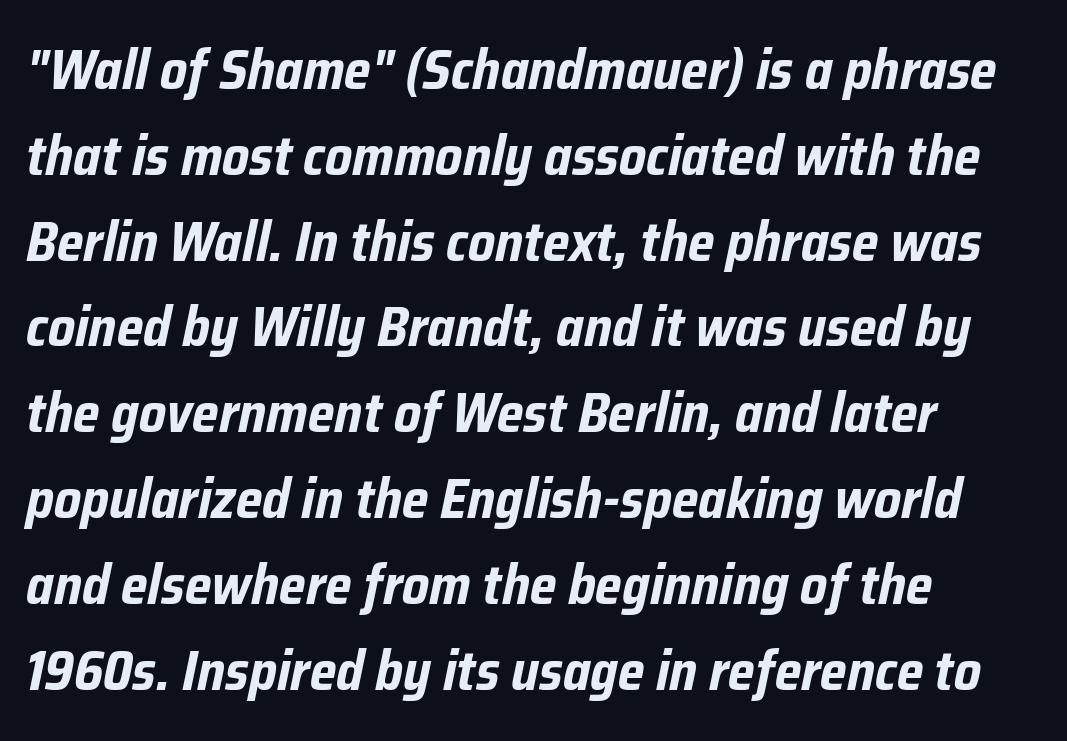
{"italic": "yes", "lean": "right", "slant_degrees": 12, "bold": "yes", "weight": "bold", "width": "condensed", "stroke_contrast": "low", "x_height": "medium", "monospaced": "no", "underline": "no", "align": "left", "line_spacing": "normal", "line_spacing_ratio": 1.56, "letter_spacing": "normal", "letter_spacing_em": 0.0, "glyph_px": 55}
